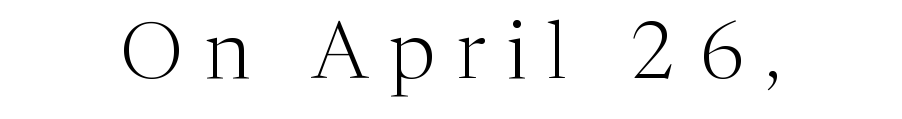
Stroke terminals: seriffed. You could not count columns in this text — the font is proportionally spaced. The words here are not underlined. It's the straight-up-and-down kind of type.
